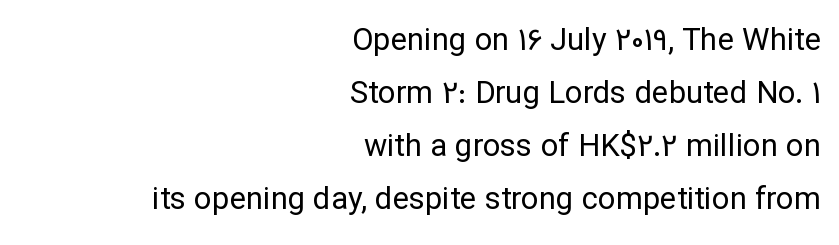
Q: Is the text bold? A: No.
Q: Is the text italic (slanted)? A: No, it is upright.
Q: Is the typeface a serif or a sans-serif typeface? A: Sans-serif.
Q: Is the text underlined? A: No.
Q: How is the paragraph aligned? A: Right-aligned.
Q: Is the spacing between letters normal or unusually wide? A: Normal.
Q: Width (condensed, normal, or wide)? A: Normal.
Q: Stroke contrast? A: Low.
Q: x-height? A: Medium.
Q: Monospaced? A: No.
